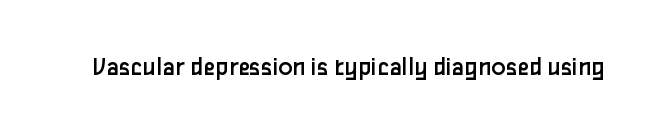
Has an underline been added? It has not. The type is set solid horizontally, with unmodified tracking. The characters are drawn with everyday or finer stroke widths. Every character sits straight up, as roman type does.
